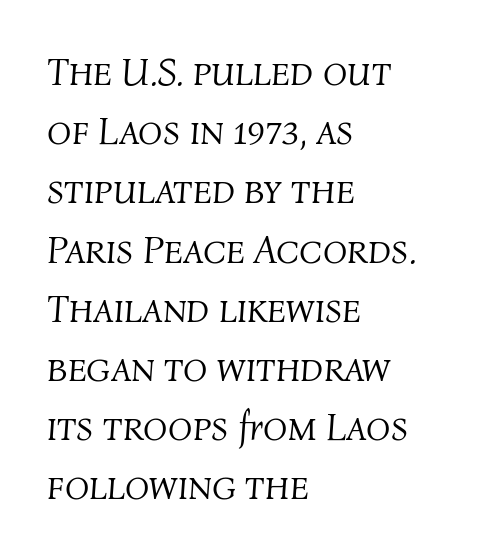
{"italic": "yes", "lean": "right", "slant_degrees": 4, "bold": "no", "weight": "light", "width": "normal", "stroke_contrast": "medium", "x_height": "medium", "monospaced": "no", "underline": "no", "align": "left", "line_spacing": "normal", "line_spacing_ratio": 1.48, "letter_spacing": "normal", "letter_spacing_em": 0.0, "glyph_px": 40}
